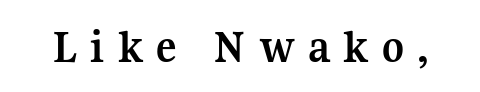
Q: Is the text bold? A: Yes.
Q: Is the text italic (slanted)? A: No, it is upright.
Q: Is the typeface a serif or a sans-serif typeface? A: Serif.
Q: Is the text underlined? A: No.
Q: Is the spacing between letters normal or unusually wide? A: Unusually wide.
Q: Width (condensed, normal, or wide)? A: Normal.
Q: Stroke contrast? A: Medium.
Q: x-height? A: Medium.
Q: Monospaced? A: No.
